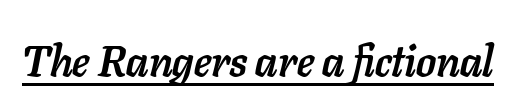
Is the letter spacing exaggerated? No — it looks like the ordinary default. Looks like regular typesetting: each glyph gets only the width it needs. Emphasis-style slanted type is in use. Each glyph is drawn with heavy, bold strokes.
